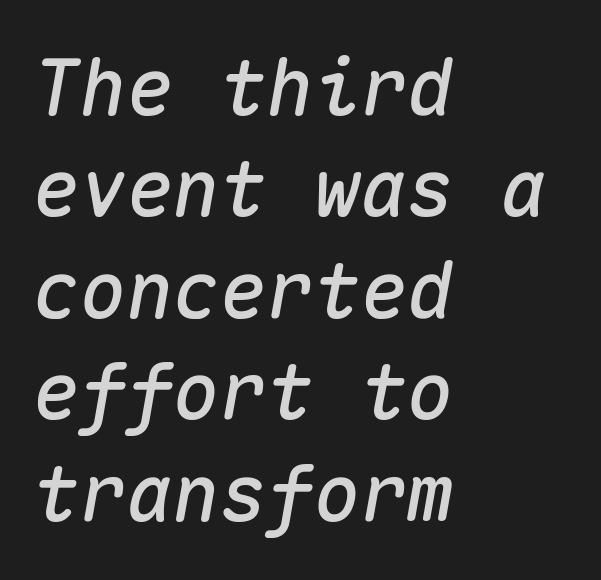
Q: Is the text italic (slanted)? A: Yes, it leans right by about 10 degrees.
Q: Is the text underlined? A: No.
Q: How is the paragraph aligned? A: Left-aligned.
Q: Is the spacing between letters normal or unusually wide? A: Normal.
Q: Is the spacing between lines tight, normal or loose? A: Normal.
Q: Width (condensed, normal, or wide)? A: Normal.
Q: Stroke contrast? A: Medium.
Q: x-height? A: Medium.
Q: Monospaced? A: Yes.
